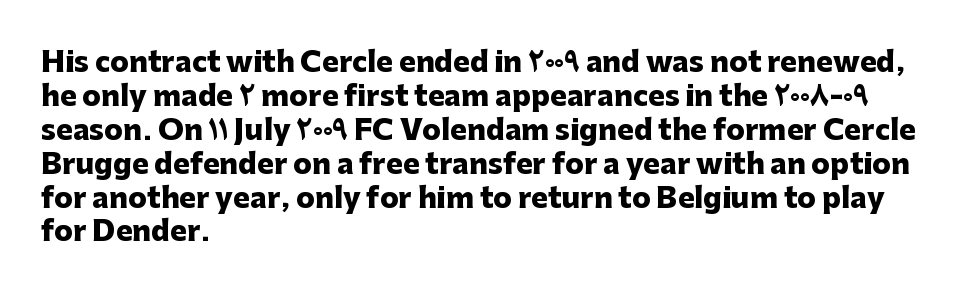
The passage shown is typed in a proportional face where columns would drift. What kind of face is this? One without serifs — a sans. Every letter is thick-stroked: bold, no question. The zone under the glyphs is completely vacant.
